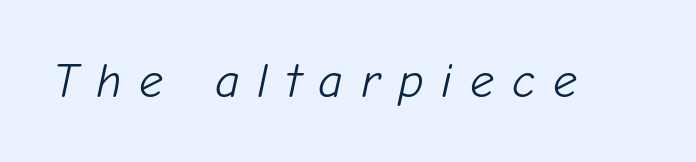
Stems and bowls with no extra thickness — not bold. The letters advance in unequal steps, a hallmark of proportional type. Descender tails drop into unmarked territory. The passage shown leans; its letterforms are oblique. Words appear elongated and porous because spacing is wide.
